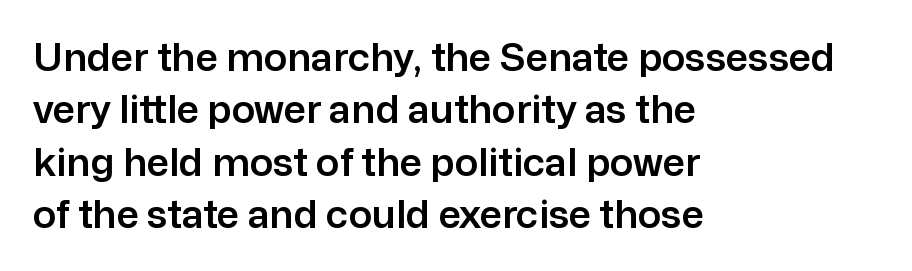
{"serif": "no", "italic": "no", "width": "normal", "stroke_contrast": "low", "x_height": "medium", "monospaced": "no", "underline": "no", "align": "left", "line_spacing": "normal", "line_spacing_ratio": 1.34, "letter_spacing": "normal", "letter_spacing_em": 0.0, "glyph_px": 39}
